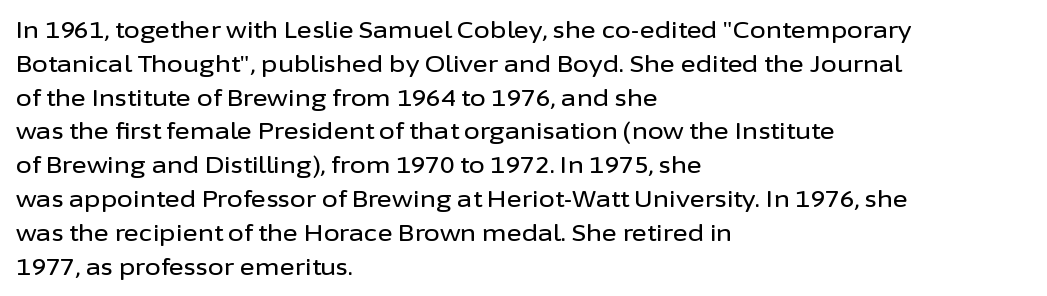
Left-aligned paragraph, ragged on the right. Compared with typical body copy, the letter spacing here is the same. A roman cut, with each character standing at attention. Baseline-to-baseline distance is the conventional proportion of letter height. The string is rendered with underlining switched off.
